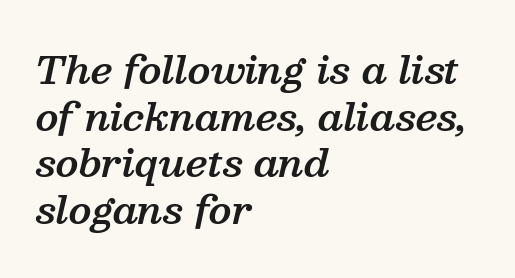
Q: Is the text bold? A: Semi-bold.
Q: Is the text italic (slanted)? A: Yes, it leans right by about 13 degrees.
Q: Is the typeface a serif or a sans-serif typeface? A: Serif.
Q: Is the text underlined? A: No.
Q: How is the paragraph aligned? A: Left-aligned.
Q: Is the spacing between letters normal or unusually wide? A: Normal.
Q: Width (condensed, normal, or wide)? A: Normal.
Q: Stroke contrast? A: Medium.
Q: x-height? A: Medium.
Q: Monospaced? A: No.
